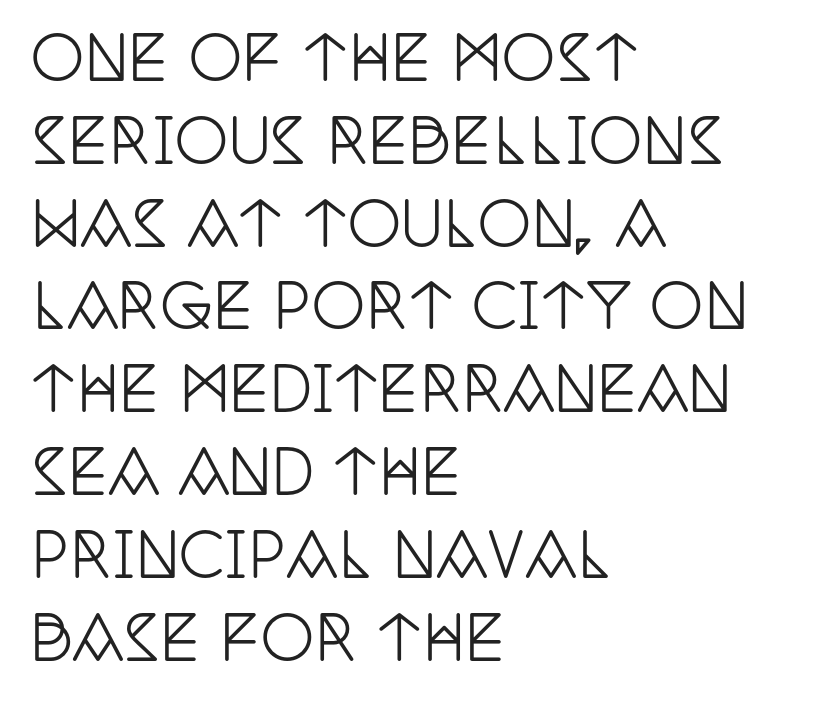
The image shows 60 px condensed serif type, upright; set left-aligned, normal line spacing (1.38x), normal letter spacing, not underlined; low stroke contrast and a large x-height.
